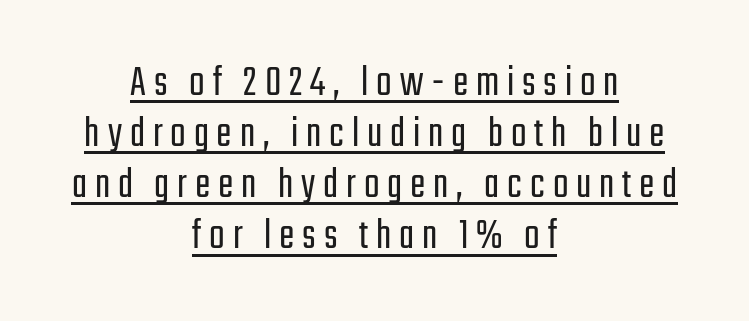
The image shows 46 px light, condensed sans-serif type, upright; set centered, tight line spacing (1.11x), underlined; low stroke contrast and a medium x-height.
